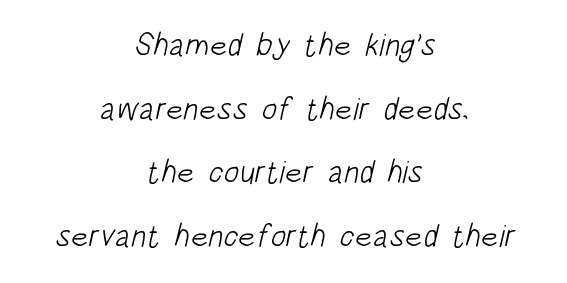
{"serif": "no", "bold": "no", "weight": "light", "width": "condensed", "stroke_contrast": "low", "x_height": "large", "monospaced": "no", "underline": "no", "align": "center", "line_spacing": "loose", "line_spacing_ratio": 1.99, "letter_spacing": "normal", "letter_spacing_em": 0.0, "glyph_px": 32}
